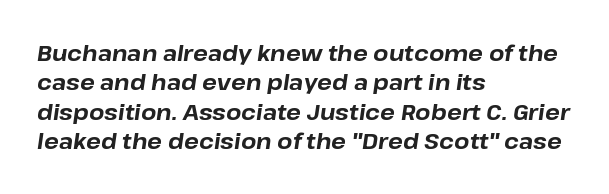
Q: Is the text bold? A: Yes.
Q: Is the text italic (slanted)? A: Yes, it leans right by about 8 degrees.
Q: Is the text underlined? A: No.
Q: How is the paragraph aligned? A: Left-aligned.
Q: Is the spacing between letters normal or unusually wide? A: Normal.
Q: Is the spacing between lines tight, normal or loose? A: Normal.
